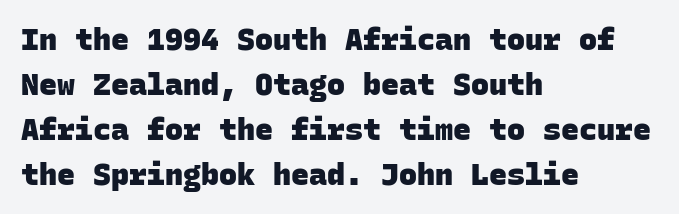
Horizontal alignment here is leftward, the default for most running prose. The passage shown is typed in a monospace face where columns stay perfectly aligned. Letter spacing: default. Plain, unruled lines of type.
